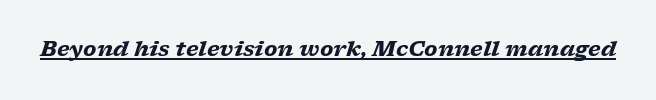
{"italic": "yes", "lean": "right", "slant_degrees": 17, "bold": "yes", "underline": "yes", "letter_spacing": "normal", "letter_spacing_em": 0.0, "glyph_px": 21}
